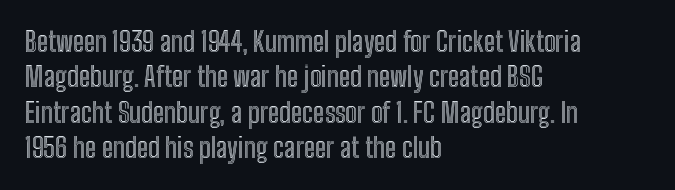
{"italic": "no", "underline": "no", "align": "left", "line_spacing": "normal", "line_spacing_ratio": 1.31, "letter_spacing": "normal", "letter_spacing_em": 0.0, "glyph_px": 27}
